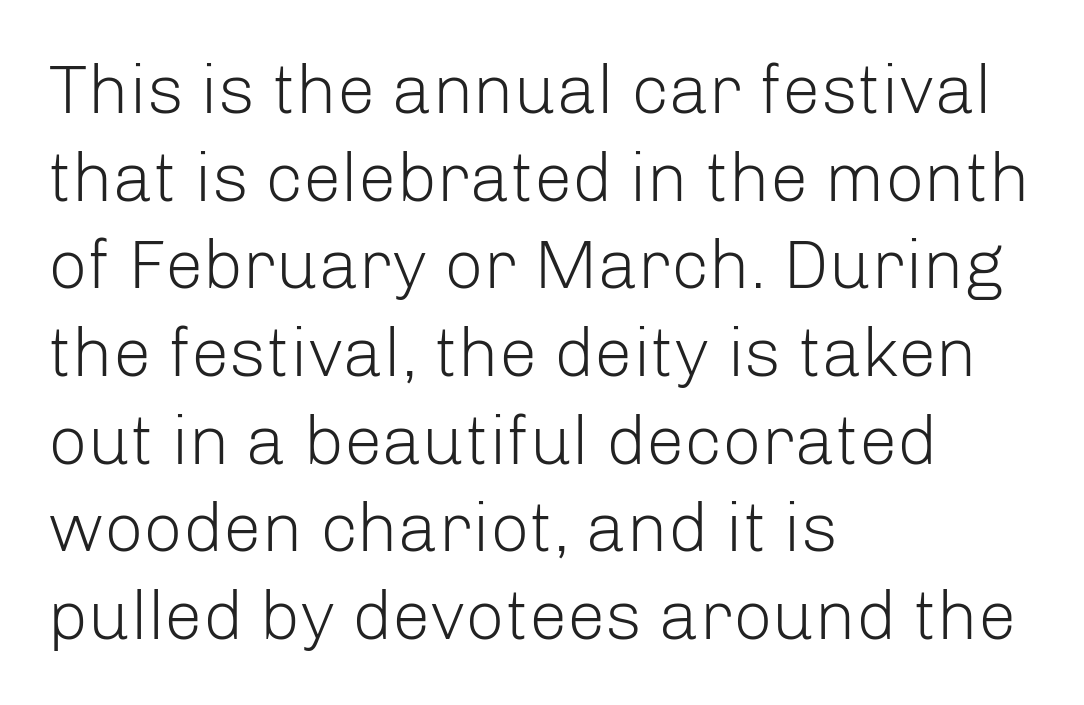
{"serif": "no", "italic": "no", "bold": "no", "weight": "light", "width": "normal", "stroke_contrast": "low", "x_height": "medium", "monospaced": "no", "underline": "no", "align": "left", "line_spacing": "normal", "line_spacing_ratio": 1.27, "letter_spacing": "normal", "letter_spacing_em": 0.0, "glyph_px": 69}
